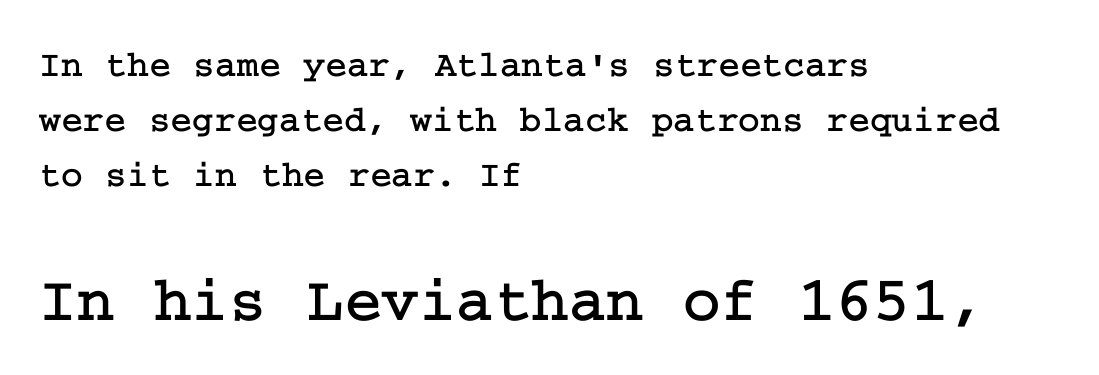
The image shows 64 px serif type, upright; set left-aligned, normal line spacing (1.49x), normal letter spacing, not underlined; the second (bottom) block is 1.73x larger; low stroke contrast and a medium x-height.
